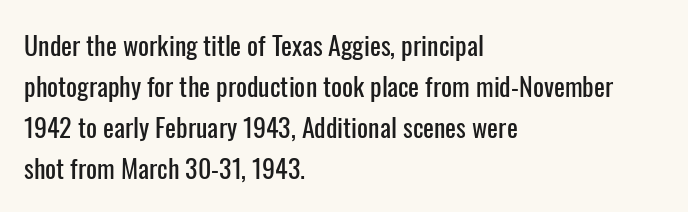
Descenders hang freely into open space. The font's upright variant was chosen for this text. Alignment: flush left. Leading: standard. The letterforms sit shoulder to shoulder at normal distance.
